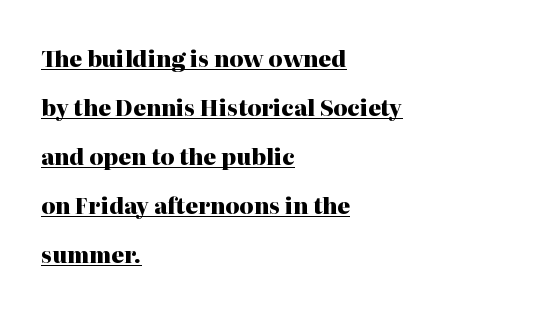
{"italic": "no", "bold": "yes", "underline": "yes", "align": "left", "line_spacing": "loose", "line_spacing_ratio": 2.23, "letter_spacing": "normal", "letter_spacing_em": 0.0, "glyph_px": 22}
